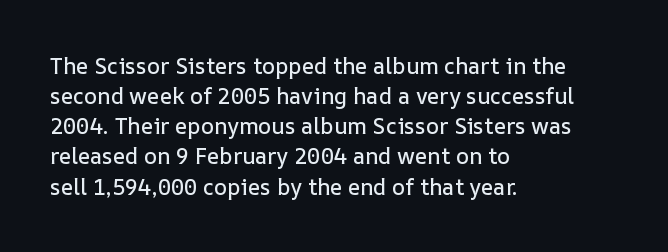
The lettering stays uniformly vertical, giving the passage a roman look. The text block is weighted toward the left margin, trailing off unevenly rightward. A typesetter would call this zero additional tracking. Evenly set lines give the paragraph a standard silhouette.
